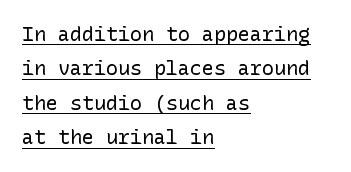
{"italic": "no", "bold": "no", "underline": "yes", "align": "left", "line_spacing_ratio": 1.72, "letter_spacing": "normal", "letter_spacing_em": 0.0, "glyph_px": 20}
